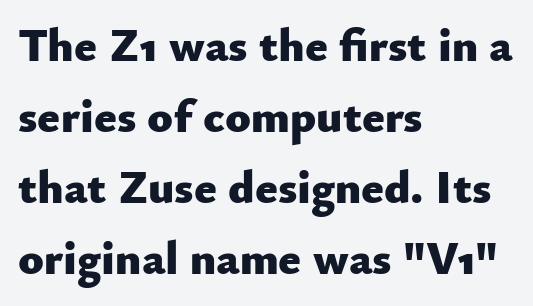
Q: Is the text bold? A: Yes.
Q: Is the text italic (slanted)? A: No, it is upright.
Q: Is the typeface a serif or a sans-serif typeface? A: Sans-serif.
Q: Is the text underlined? A: No.
Q: How is the paragraph aligned? A: Left-aligned.
Q: Is the spacing between letters normal or unusually wide? A: Normal.
Q: Is the spacing between lines tight, normal or loose? A: Normal.
Q: Width (condensed, normal, or wide)? A: Normal.
Q: Stroke contrast? A: Low.
Q: x-height? A: Small.
Q: Monospaced? A: No.
